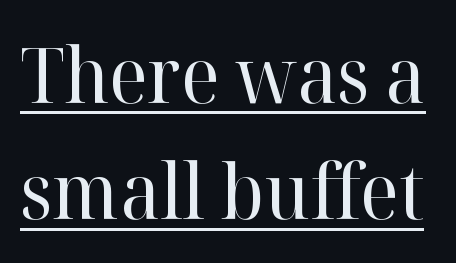
Q: Is the text bold? A: No.
Q: Is the text italic (slanted)? A: No, it is upright.
Q: Is the typeface a serif or a sans-serif typeface? A: Serif.
Q: Is the text underlined? A: Yes.
Q: Is the spacing between letters normal or unusually wide? A: Normal.
Q: Is the spacing between lines tight, normal or loose? A: Normal.
Q: Width (condensed, normal, or wide)? A: Normal.
Q: Stroke contrast? A: High.
Q: x-height? A: Medium.
Q: Monospaced? A: No.
